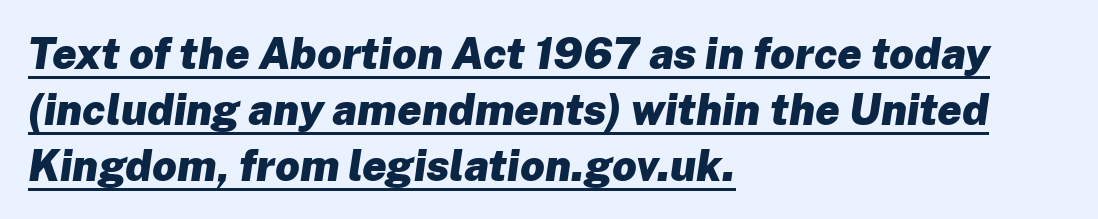
The image shows 43 px heavy type, italic (leaning right); set left-aligned, normal line spacing (1.3x), normal letter spacing, underlined; low stroke contrast and a medium x-height.
